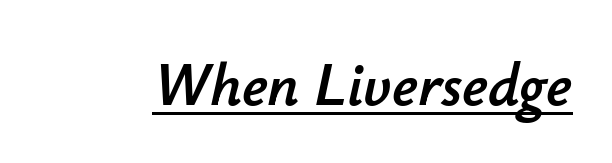
Q: Is the text italic (slanted)? A: Yes, it leans right by about 12 degrees.
Q: Is the text underlined? A: Yes.
Q: Is the spacing between letters normal or unusually wide? A: Normal.
Q: Width (condensed, normal, or wide)? A: Normal.
Q: Stroke contrast? A: Low.
Q: x-height? A: Small.
Q: Monospaced? A: No.
